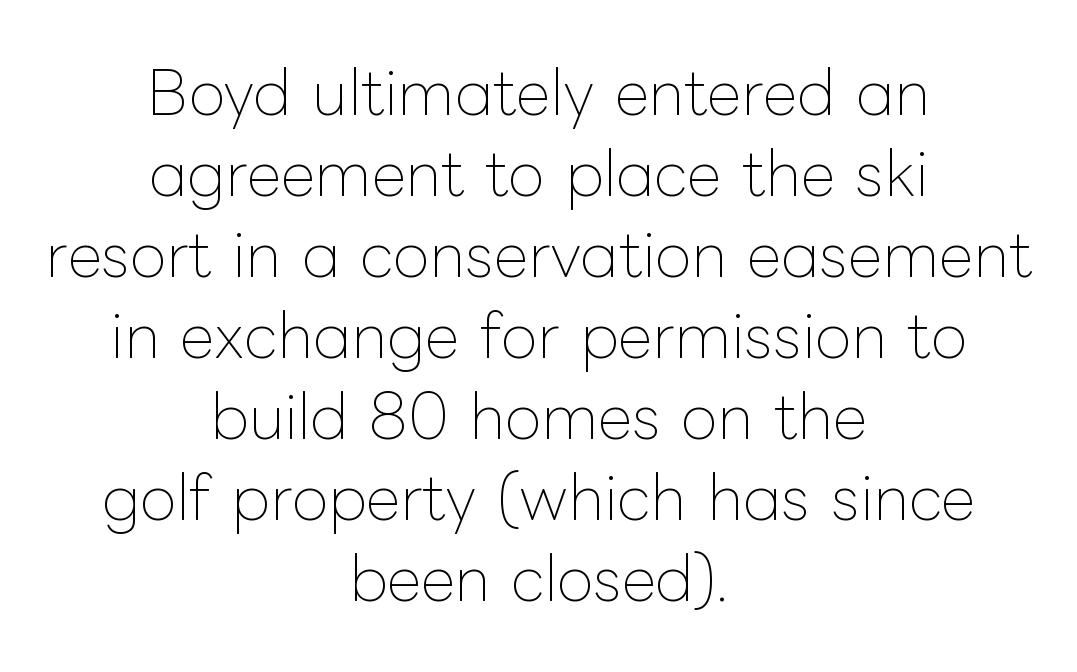
The image shows 60 px thin type, upright; set centered, normal line spacing (1.35x), normal letter spacing, not underlined; low stroke contrast and a medium x-height.
